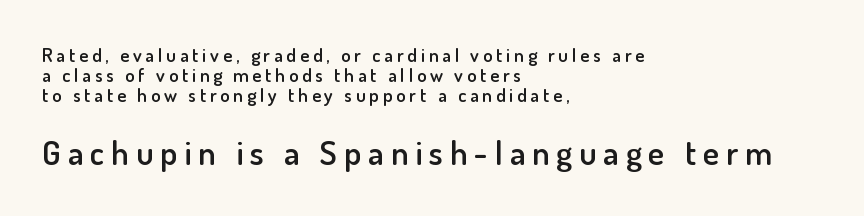
Q: Is the text bold? A: Semi-bold.
Q: Is the text italic (slanted)? A: No, it is upright.
Q: Is the typeface a serif or a sans-serif typeface? A: Sans-serif.
Q: Is the text underlined? A: No.
Q: How is the paragraph aligned? A: Left-aligned.
Q: Is the spacing between letters normal or unusually wide? A: Unusually wide.
Q: Is the spacing between lines tight, normal or loose? A: Tight.
Q: Which block of text is set in a larger size, the first (top) or the second (bottom)? A: The second (bottom) one.
Q: Width (condensed, normal, or wide)? A: Normal.
Q: Stroke contrast? A: Low.
Q: x-height? A: Small.
Q: Monospaced? A: No.
